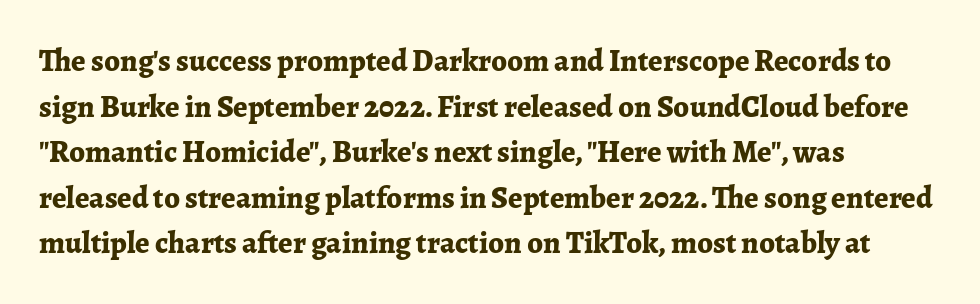
Q: Is the text bold? A: Yes.
Q: Is the text italic (slanted)? A: No, it is upright.
Q: Is the typeface a serif or a sans-serif typeface? A: Serif.
Q: Is the text underlined? A: No.
Q: How is the paragraph aligned? A: Left-aligned.
Q: Is the spacing between letters normal or unusually wide? A: Normal.
Q: Is the spacing between lines tight, normal or loose? A: Normal.
Q: Width (condensed, normal, or wide)? A: Normal.
Q: Stroke contrast? A: Low.
Q: x-height? A: Medium.
Q: Monospaced? A: No.
